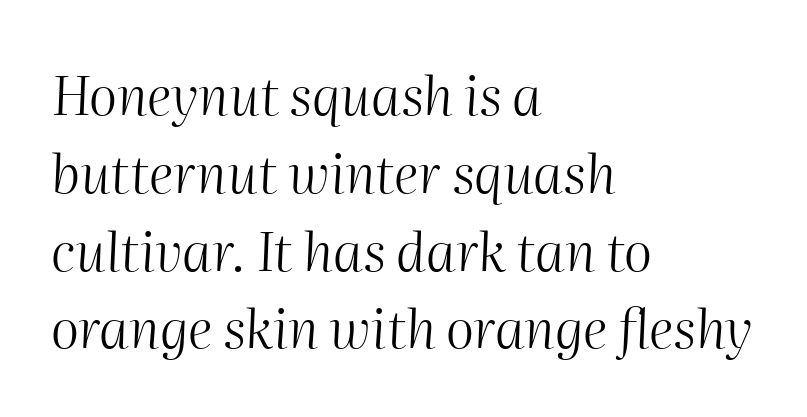
Q: Is the text bold? A: No.
Q: Is the text italic (slanted)? A: Yes, it leans right by about 2 degrees.
Q: Is the text underlined? A: No.
Q: How is the paragraph aligned? A: Left-aligned.
Q: Is the spacing between letters normal or unusually wide? A: Normal.
Q: Is the spacing between lines tight, normal or loose? A: Normal.
Q: Width (condensed, normal, or wide)? A: Normal.
Q: Stroke contrast? A: Medium.
Q: x-height? A: Medium.
Q: Monospaced? A: No.
